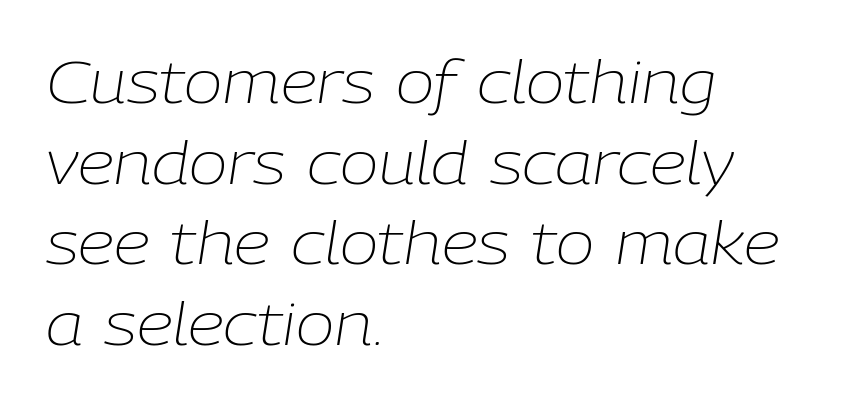
Q: Is the text bold? A: No.
Q: Is the text italic (slanted)? A: Yes, it leans right by about 9 degrees.
Q: Is the text underlined? A: No.
Q: How is the paragraph aligned? A: Left-aligned.
Q: Is the spacing between letters normal or unusually wide? A: Normal.
Q: Is the spacing between lines tight, normal or loose? A: Normal.
Q: Width (condensed, normal, or wide)? A: Normal.
Q: Stroke contrast? A: Low.
Q: x-height? A: Medium.
Q: Monospaced? A: No.
